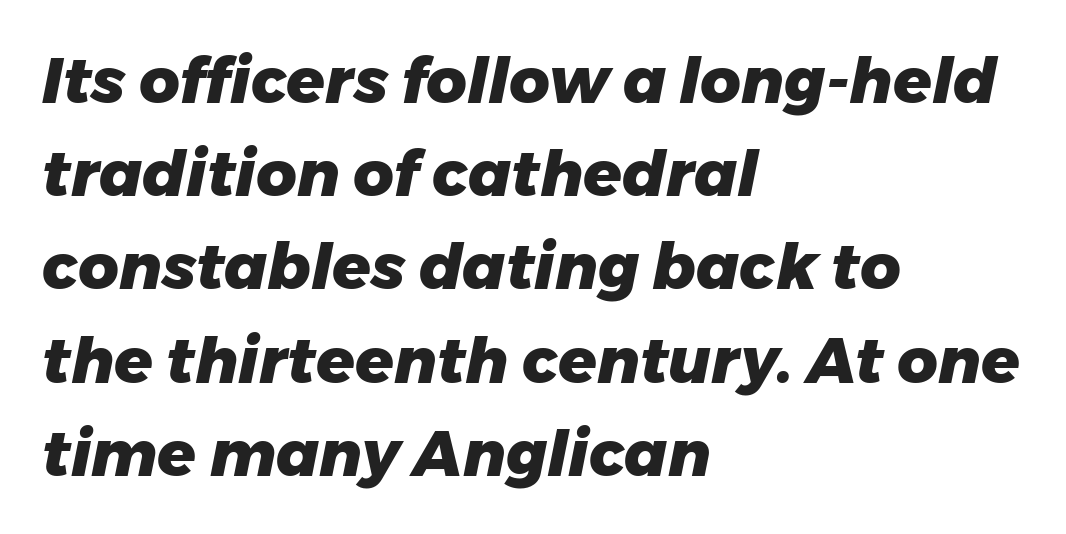
The image shows 63 px heavy type, italic (leaning right); set left-aligned, normal line spacing (1.48x), normal letter spacing, not underlined; low stroke contrast and a medium x-height.
